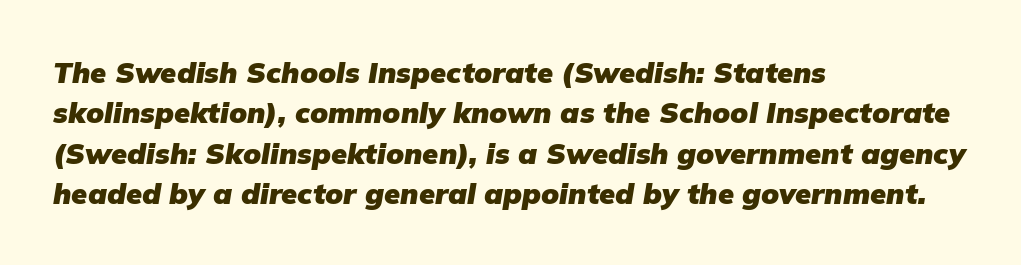
{"italic": "yes", "lean": "right", "slant_degrees": 9, "bold": "yes", "weight": "heavy", "width": "normal", "stroke_contrast": "low", "x_height": "medium", "monospaced": "no", "underline": "no", "align": "left", "line_spacing": "normal", "line_spacing_ratio": 1.39, "letter_spacing": "normal", "letter_spacing_em": 0.0, "glyph_px": 29}
